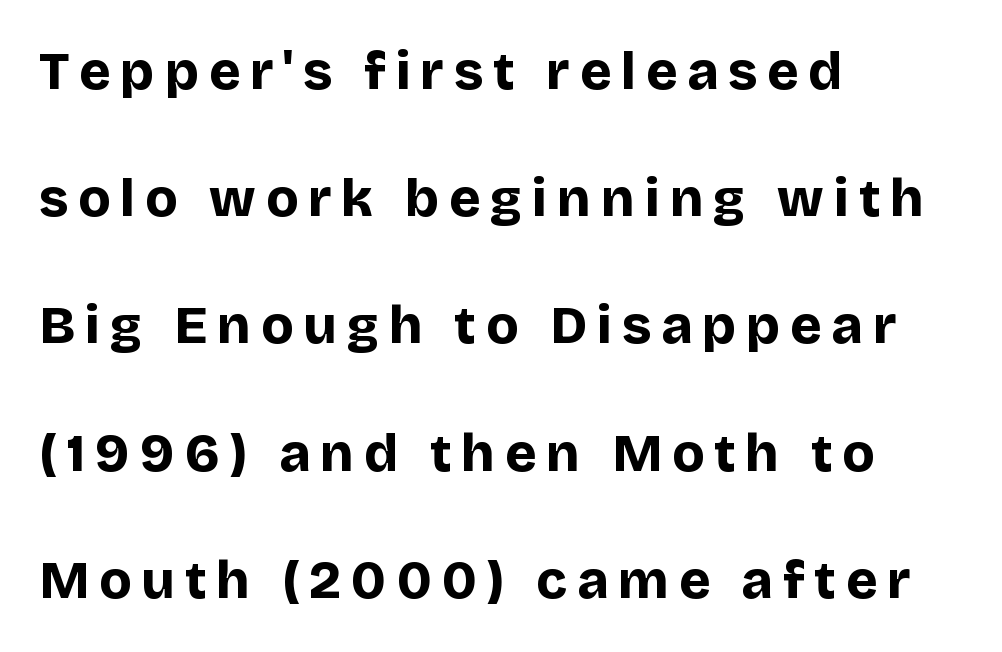
{"serif": "no", "italic": "no", "bold": "yes", "weight": "bold", "width": "normal", "stroke_contrast": "low", "x_height": "large", "monospaced": "no", "underline": "no", "align": "left", "line_spacing": "loose", "line_spacing_ratio": 2.4, "glyph_px": 53}
